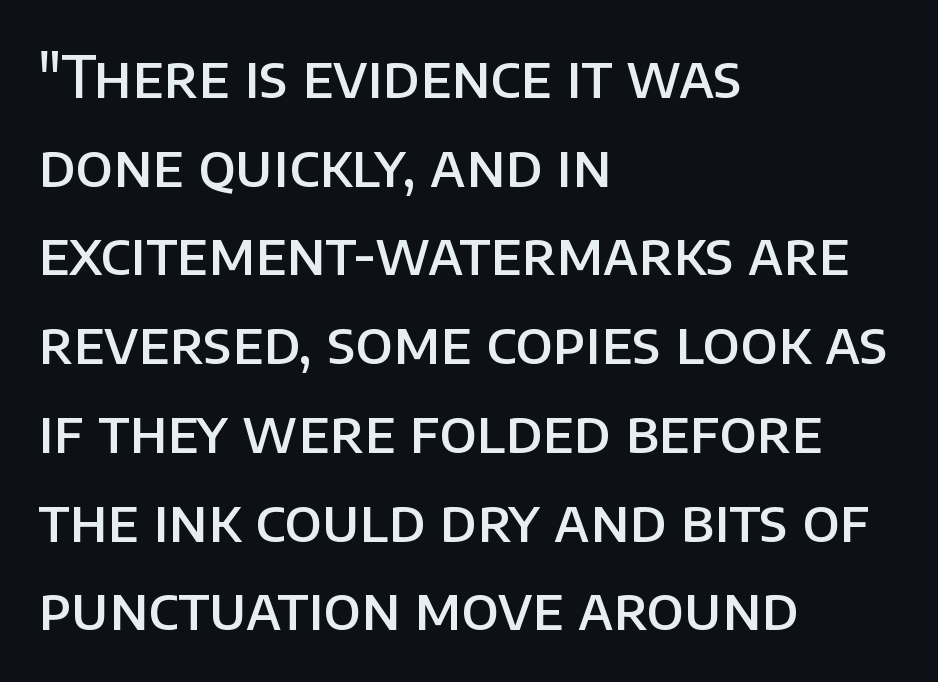
Q: Is the text bold? A: Semi-bold.
Q: Is the text italic (slanted)? A: No, it is upright.
Q: Is the typeface a serif or a sans-serif typeface? A: Sans-serif.
Q: Is the text underlined? A: No.
Q: How is the paragraph aligned? A: Left-aligned.
Q: Is the spacing between letters normal or unusually wide? A: Normal.
Q: Is the spacing between lines tight, normal or loose? A: Normal.
Q: Width (condensed, normal, or wide)? A: Normal.
Q: Stroke contrast? A: Low.
Q: x-height? A: Large.
Q: Monospaced? A: No.
